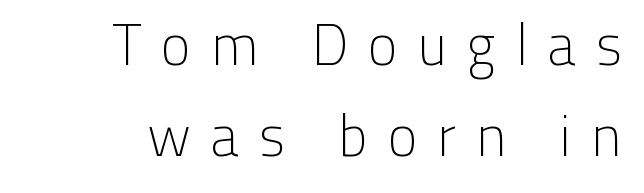
{"serif": "no", "italic": "no", "bold": "no", "weight": "light", "width": "normal", "stroke_contrast": "low", "x_height": "medium", "monospaced": "no", "underline": "no", "align": "right", "line_spacing": "normal", "line_spacing_ratio": 1.57, "letter_spacing": "wide", "letter_spacing_em": 0.32, "glyph_px": 58}
